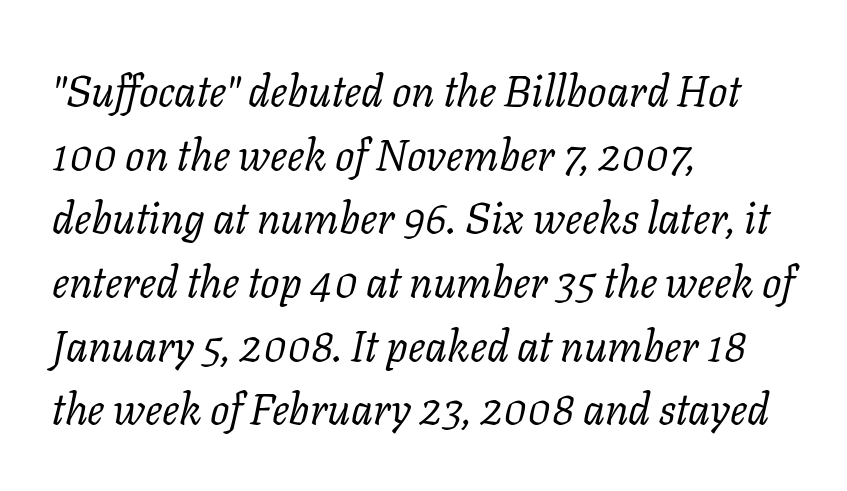
Q: Is the text bold? A: No.
Q: Is the text italic (slanted)? A: Yes, it leans right by about 11 degrees.
Q: Is the typeface a serif or a sans-serif typeface? A: Serif.
Q: Is the text underlined? A: No.
Q: How is the paragraph aligned? A: Left-aligned.
Q: Is the spacing between letters normal or unusually wide? A: Normal.
Q: Is the spacing between lines tight, normal or loose? A: Normal.
Q: Width (condensed, normal, or wide)? A: Normal.
Q: Stroke contrast? A: Low.
Q: x-height? A: Medium.
Q: Monospaced? A: No.
